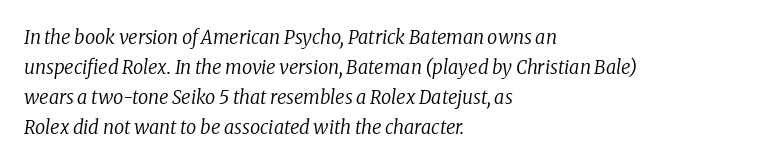
Q: Is the text bold? A: No.
Q: Is the text italic (slanted)? A: Yes, it leans right by about 8 degrees.
Q: Is the text underlined? A: No.
Q: How is the paragraph aligned? A: Left-aligned.
Q: Is the spacing between letters normal or unusually wide? A: Normal.
Q: Is the spacing between lines tight, normal or loose? A: Normal.
